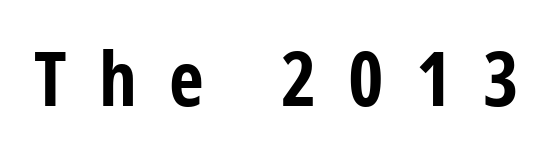
The text was rendered using a sans face with plain stroke endings. Set as a true bold cut, around the 700 mark. Nobody drew a line under any word here. Tall strokes in this sample are plumb rather than angled. Here the designer chose a conventional face with non-uniform glyph widths. Here the glyphs are tracked loosely, breaking word shapes into spaced letters.
